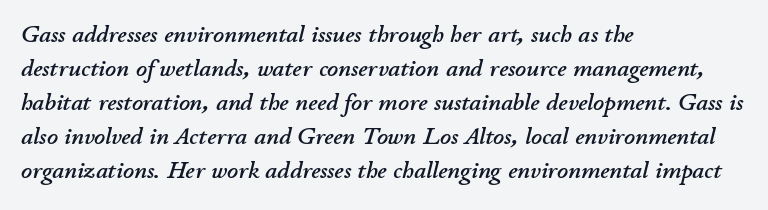
Q: Is the text italic (slanted)? A: Yes, it leans right by about 11 degrees.
Q: Is the text underlined? A: No.
Q: How is the paragraph aligned? A: Left-aligned.
Q: Is the spacing between letters normal or unusually wide? A: Normal.
Q: Is the spacing between lines tight, normal or loose? A: Normal.
